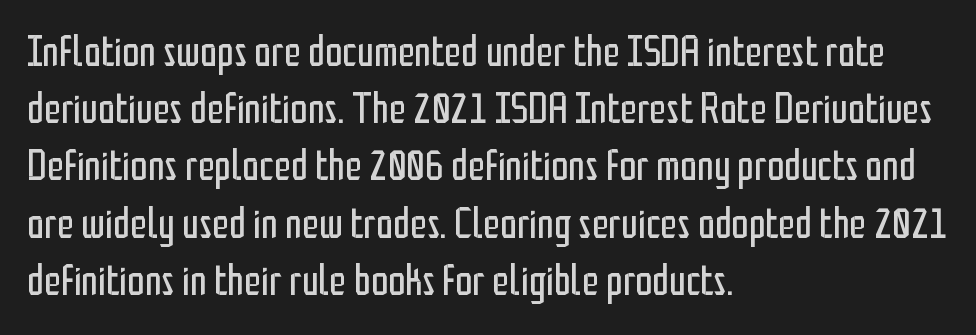
{"serif": "no", "italic": "no", "bold": "no", "weight": "regular", "width": "condensed", "stroke_contrast": "low", "x_height": "medium", "monospaced": "no", "underline": "no", "align": "left", "line_spacing": "normal", "line_spacing_ratio": 1.33, "letter_spacing": "normal", "letter_spacing_em": 0.0, "glyph_px": 43}
